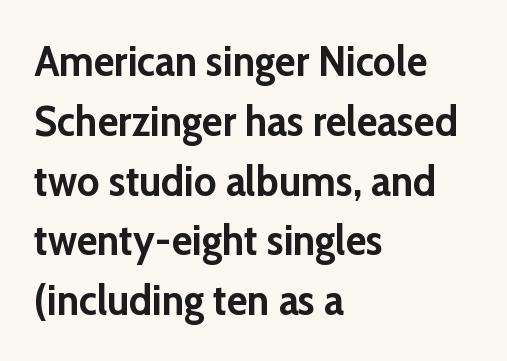
{"serif": "no", "italic": "no", "bold": "yes", "weight": "semibold", "width": "normal", "stroke_contrast": "low", "x_height": "medium", "monospaced": "no", "underline": "no", "align": "left", "line_spacing": "normal", "line_spacing_ratio": 1.39, "letter_spacing": "normal", "letter_spacing_em": 0.0, "glyph_px": 43}
